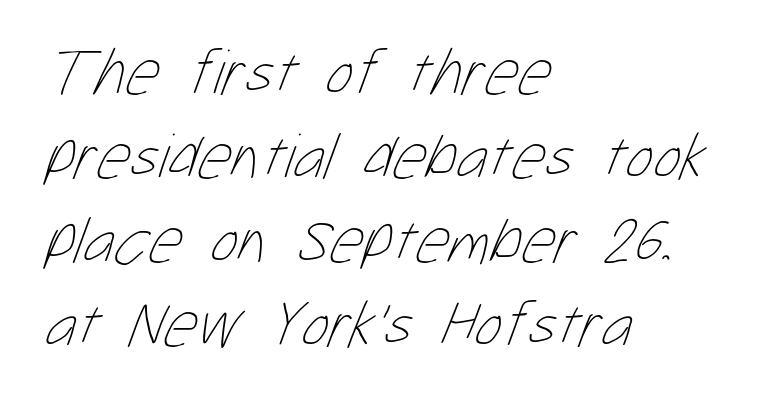
Q: Is the text bold? A: No.
Q: Is the text underlined? A: No.
Q: How is the paragraph aligned? A: Left-aligned.
Q: Is the spacing between letters normal or unusually wide? A: Normal.
Q: Is the spacing between lines tight, normal or loose? A: Normal.
Q: Width (condensed, normal, or wide)? A: Condensed.
Q: Stroke contrast? A: Low.
Q: x-height? A: Medium.
Q: Monospaced? A: No.
